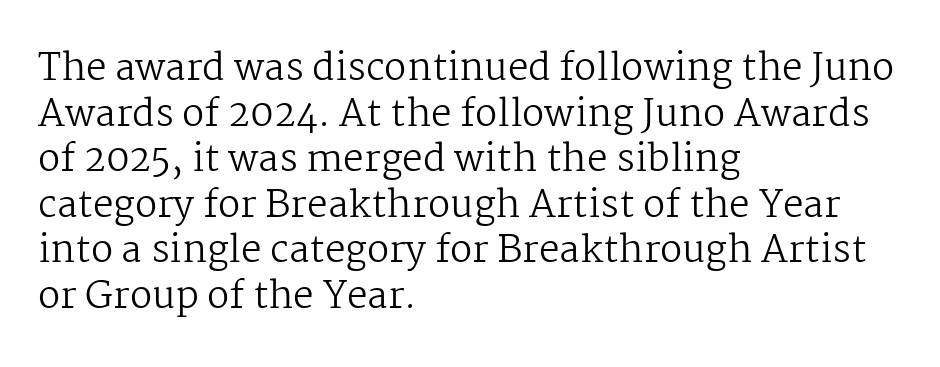
{"serif": "yes", "italic": "no", "bold": "no", "weight": "regular", "width": "normal", "stroke_contrast": "medium", "x_height": "medium", "monospaced": "no", "underline": "no", "align": "left", "line_spacing_ratio": 1.23, "letter_spacing": "normal", "letter_spacing_em": 0.0, "glyph_px": 37}
